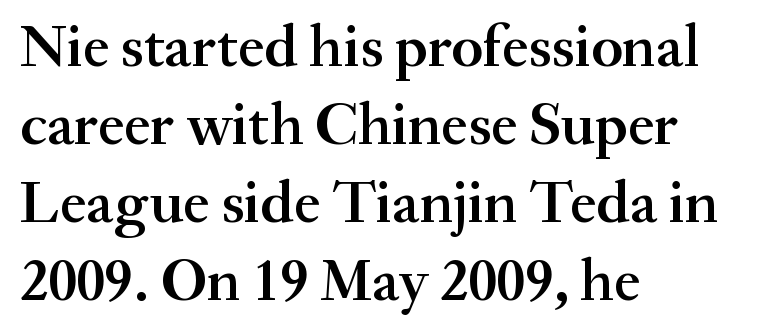
The image shows 60 px semibold serif type, upright; set left-aligned, normal line spacing (1.3x), normal letter spacing, not underlined; medium stroke contrast and a small x-height.
